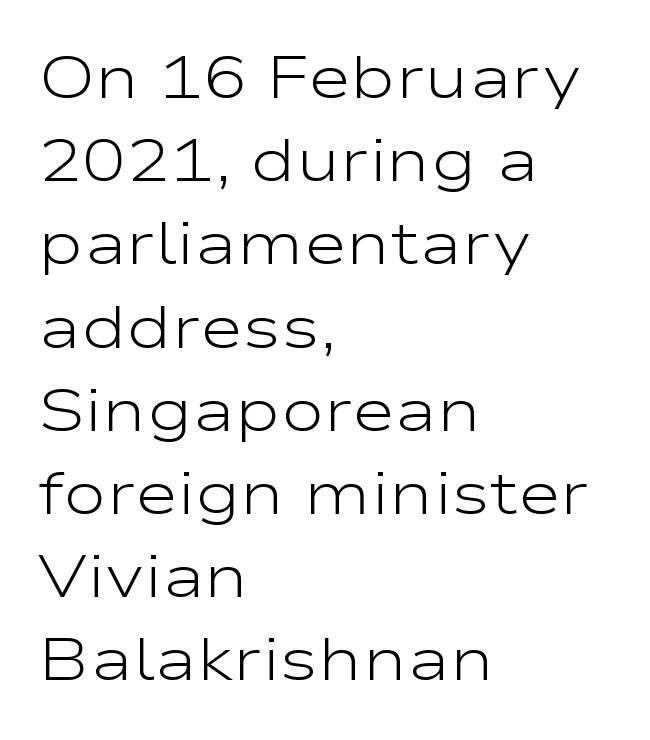
{"serif": "no", "italic": "no", "bold": "no", "weight": "light", "width": "wide", "stroke_contrast": "low", "x_height": "medium", "monospaced": "no", "underline": "no", "align": "left", "line_spacing": "normal", "line_spacing_ratio": 1.41, "letter_spacing": "normal", "letter_spacing_em": 0.0, "glyph_px": 59}
